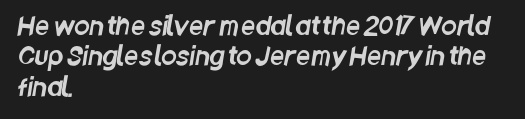
Caption: standard tracking, unaltered. Layout note: lines flush left. Beneath every word, the page is bare.
